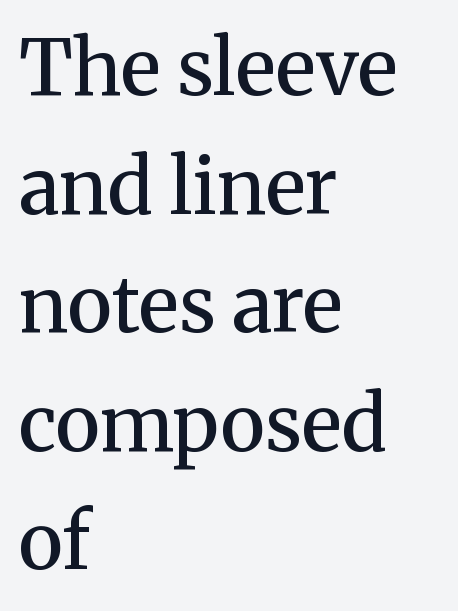
{"serif": "yes", "italic": "no", "bold": "semi", "weight": "semibold", "width": "normal", "stroke_contrast": "medium", "x_height": "medium", "monospaced": "no", "underline": "no", "align": "left", "line_spacing": "normal", "line_spacing_ratio": 1.54, "letter_spacing": "normal", "letter_spacing_em": 0.0, "glyph_px": 77}
